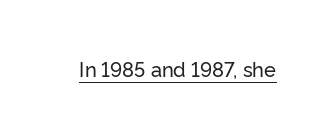
The letters stand upright; this is a roman face. Tracking here is standard; glyphs follow each other at the usual distance. Descenders here cross a horizontal rule under the line.
